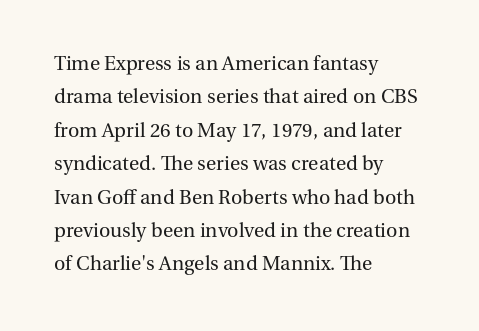
{"italic": "no", "bold": "no", "underline": "no", "align": "left", "line_spacing": "normal", "line_spacing_ratio": 1.59, "letter_spacing": "normal", "letter_spacing_em": 0.0, "glyph_px": 21}
